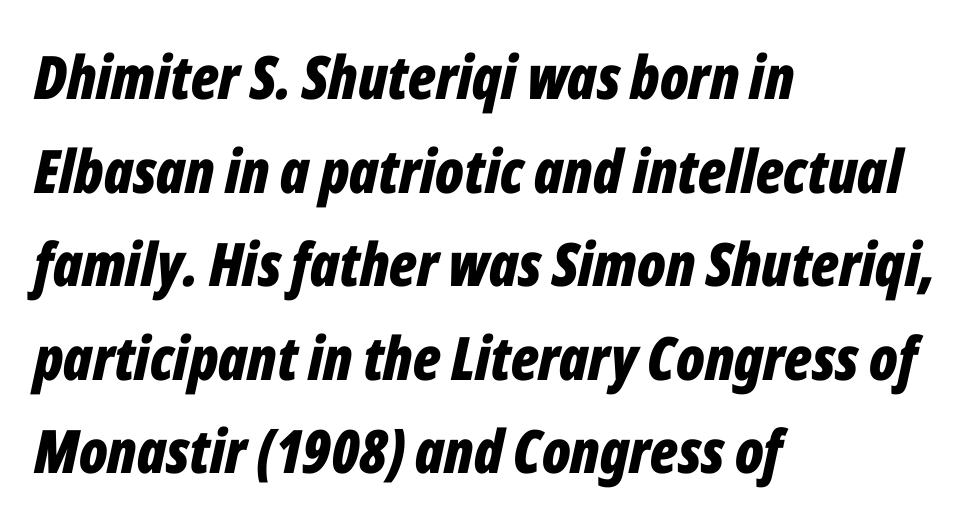
{"italic": "yes", "lean": "right", "slant_degrees": 12, "bold": "yes", "weight": "bold", "width": "condensed", "stroke_contrast": "low", "x_height": "medium", "monospaced": "no", "underline": "no", "align": "left", "line_spacing": "normal", "line_spacing_ratio": 1.56, "letter_spacing": "normal", "letter_spacing_em": 0.0, "glyph_px": 60}
